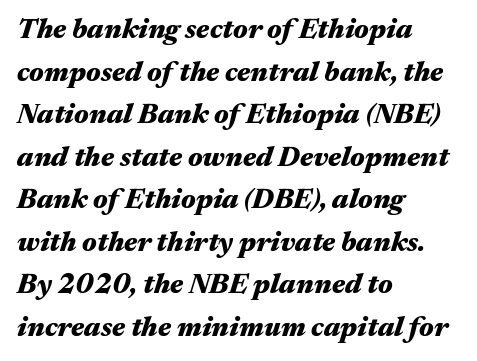
In terms of posture, this sample is oblique. Teacher's note: observe the even left margin — that is flush-left alignment. A typesetter would call this leading conventional body-copy spacing. Spacing verdict: proportional, widths tailored to each character.
